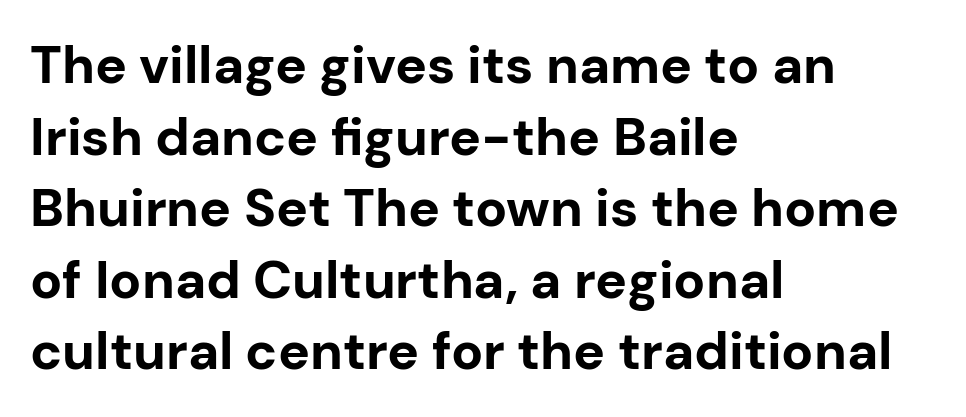
What's the leading like? Ordinary, nothing unusual. Posture: vertical. The rendering uses natural spacing where letterforms have individual widths. Does the weight exceed regular? Yes, all the way to bold. Is this a sans? Yes — the strokes have no serifs.
